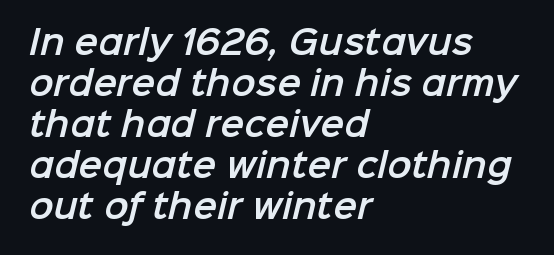
Q: Is the typeface a serif or a sans-serif typeface? A: Sans-serif.
Q: Is the text underlined? A: No.
Q: How is the paragraph aligned? A: Left-aligned.
Q: Is the spacing between letters normal or unusually wide? A: Normal.
Q: Is the spacing between lines tight, normal or loose? A: Normal.
Q: Width (condensed, normal, or wide)? A: Normal.
Q: Stroke contrast? A: Low.
Q: x-height? A: Medium.
Q: Monospaced? A: No.
